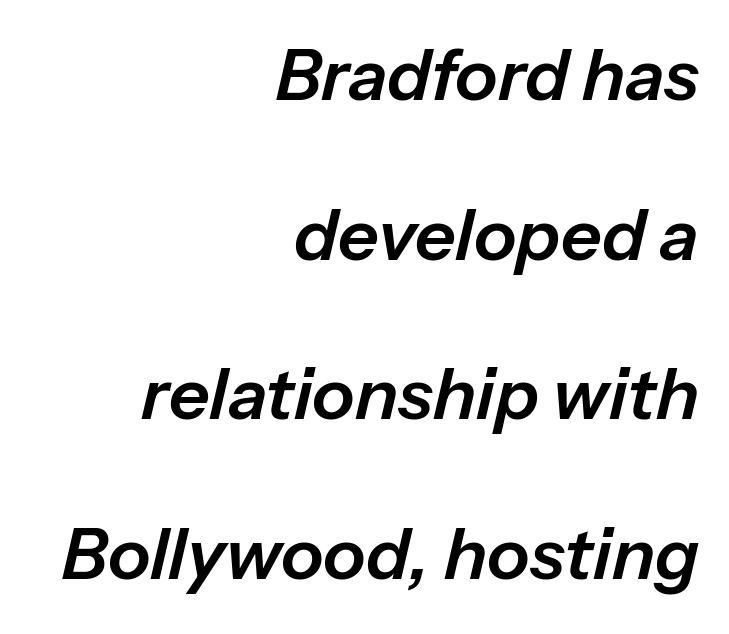
Q: Is the text italic (slanted)? A: Yes, it leans right by about 13 degrees.
Q: Is the text underlined? A: No.
Q: How is the paragraph aligned? A: Right-aligned.
Q: Is the spacing between letters normal or unusually wide? A: Normal.
Q: Is the spacing between lines tight, normal or loose? A: Loose.
Q: Width (condensed, normal, or wide)? A: Normal.
Q: Stroke contrast? A: Low.
Q: x-height? A: Medium.
Q: Monospaced? A: No.
